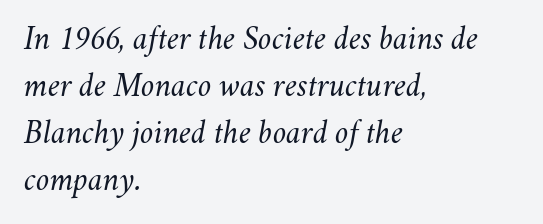
Nobody drew a line under any word here. Observe the ordinary spacing: letters are neighbours, not strangers. Interline gaps are of average width in this sample. You could not count columns in this text — the font is proportionally spaced. Summary of weight: not heavy and not bold. Visually the block forms a straight wall on the left and a jagged coastline on the right.
